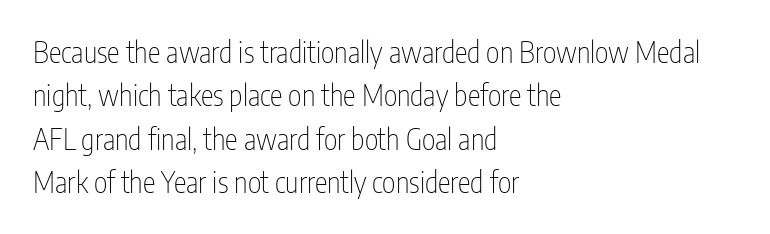
The image shows 29 px thin, condensed sans-serif type, upright; set left-aligned, normal line spacing (1.5x), normal letter spacing, not underlined; low stroke contrast and a medium x-height.
